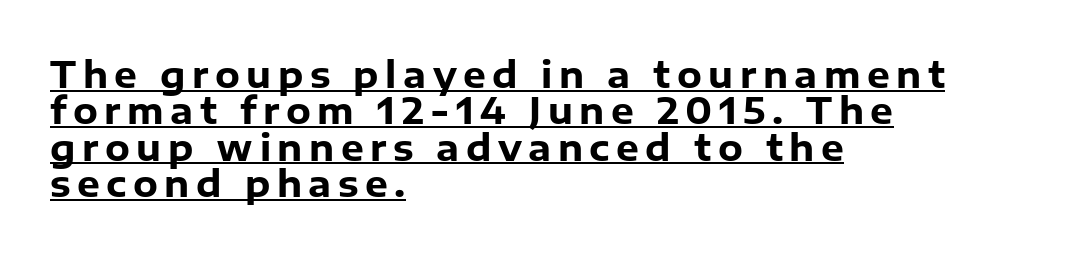
{"serif": "no", "italic": "no", "bold": "yes", "weight": "heavy", "width": "normal", "stroke_contrast": "low", "x_height": "medium", "monospaced": "no", "underline": "yes", "align": "left", "line_spacing": "tight", "line_spacing_ratio": 1.01, "glyph_px": 36}
